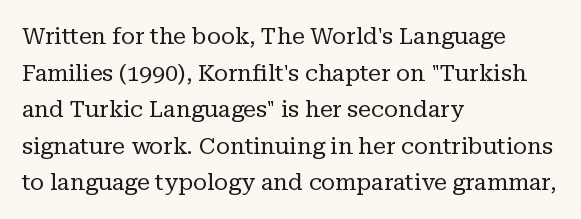
Notice how descenders clear the ascenders below comfortably — that's standard leading. Heft: none added — not bold. Posture: upright roman. The tracking reads as untouched default to a designer's eye. If you drew a ruler down the left edge, every line would touch it.
